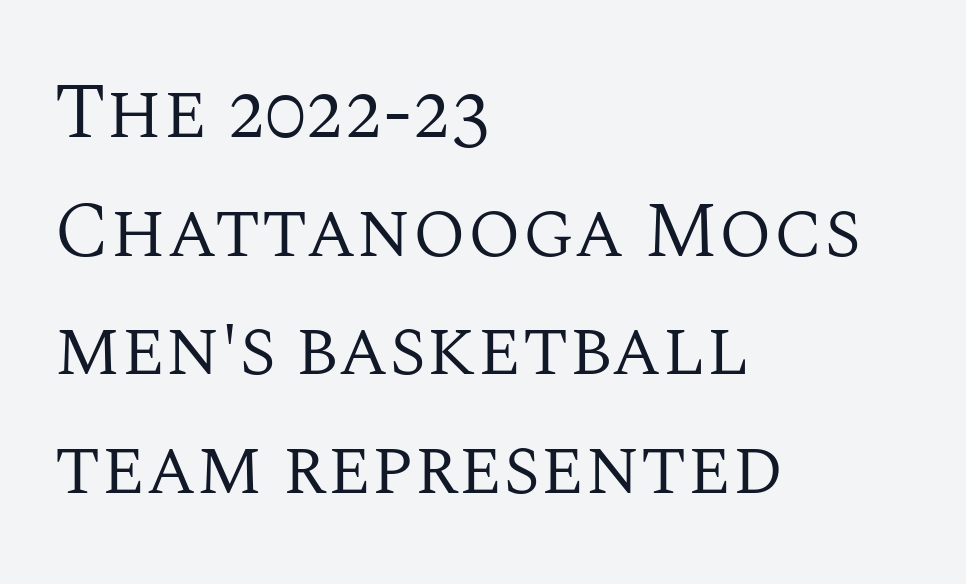
The image shows 78 px regular-weight serif type, upright; set left-aligned, normal line spacing (1.52x), normal letter spacing, not underlined; medium stroke contrast and a large x-height.
